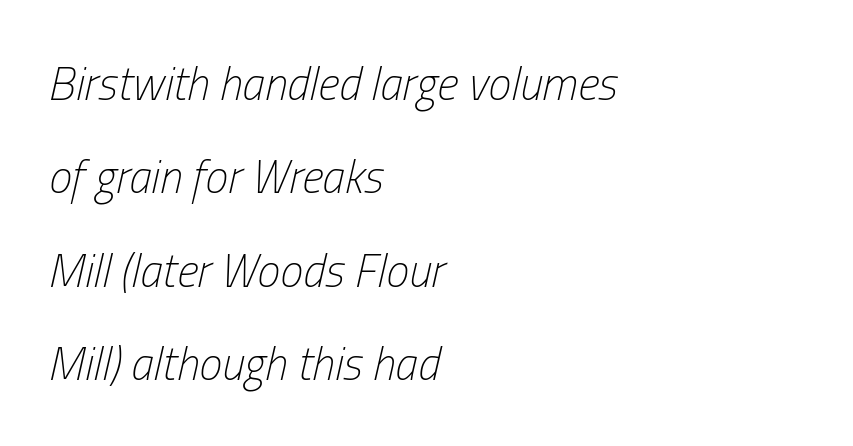
{"italic": "yes", "lean": "right", "slant_degrees": 13, "bold": "no", "weight": "light", "width": "condensed", "stroke_contrast": "low", "x_height": "medium", "monospaced": "no", "underline": "no", "align": "left", "line_spacing": "loose", "line_spacing_ratio": 2.03, "letter_spacing": "normal", "letter_spacing_em": 0.0, "glyph_px": 46}
